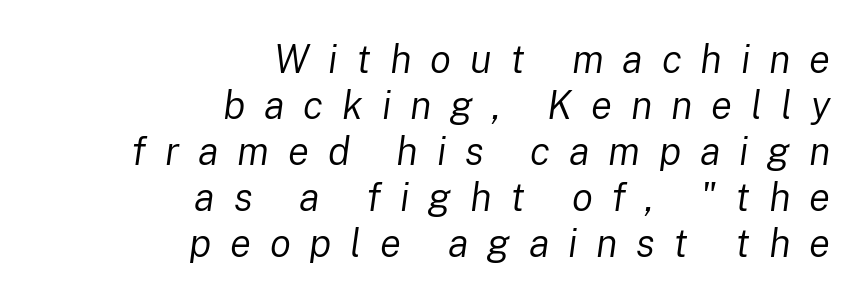
The image shows 39 px regular-weight type, italic (leaning right); set right-aligned, line spacing 1.18x, unusually wide letter spacing (+0.48 em), not underlined; low stroke contrast and a medium x-height.
